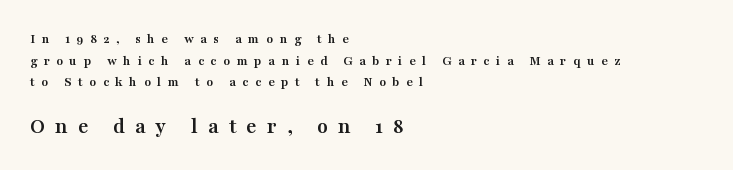
{"italic": "no", "bold": "yes", "underline": "no", "align": "left", "line_spacing": "normal", "line_spacing_ratio": 1.55, "letter_spacing": "wide", "letter_spacing_em": 0.46, "larger_block": "second", "size_ratio": 1.57, "glyph_px": 22}
